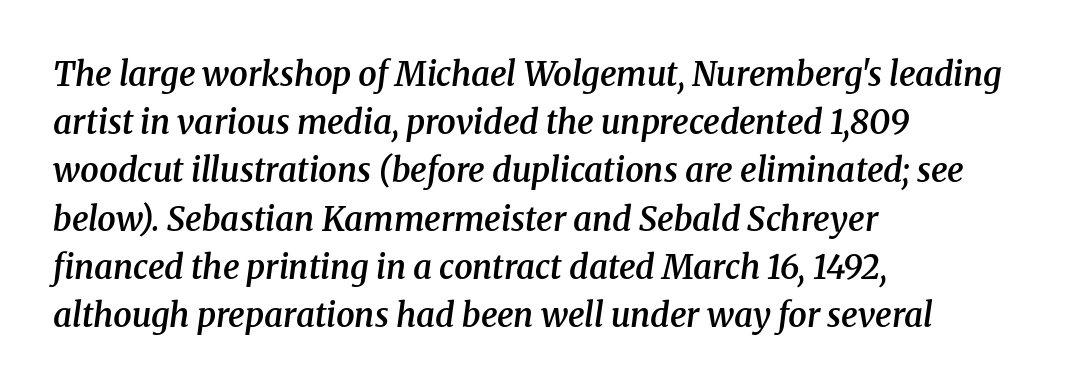
{"serif": "yes", "italic": "yes", "lean": "right", "slant_degrees": 8, "bold": "semi", "weight": "semibold", "width": "normal", "stroke_contrast": "medium", "x_height": "medium", "monospaced": "no", "underline": "no", "align": "left", "line_spacing": "normal", "line_spacing_ratio": 1.46, "letter_spacing": "normal", "letter_spacing_em": 0.0, "glyph_px": 33}
